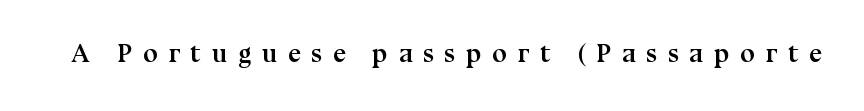
Q: Is the text bold? A: Yes.
Q: Is the text italic (slanted)? A: No, it is upright.
Q: Is the text underlined? A: No.
Q: Is the spacing between letters normal or unusually wide? A: Unusually wide.
